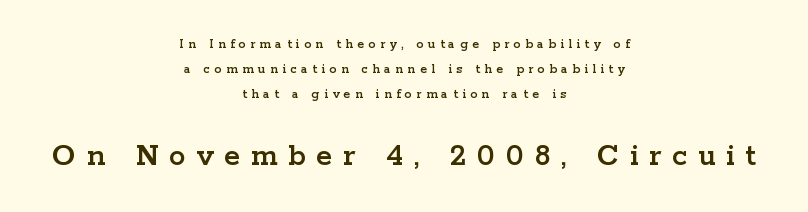
The image shows 33 px wide serif type, upright; set centered, line spacing 1.79x, unusually wide letter spacing (+0.32 em), not underlined; the second (bottom) block is 2.36x larger; low stroke contrast and a medium x-height.
